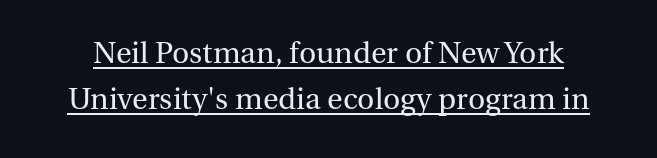
The glyphs are accompanied by a horizontal stroke just below them. Stroke thickness stays within the range of a standard reading face or lighter. This sample uses plain, unmodified letter spacing. Vertical strokes here are truly vertical. Is this a fixed-width face? No — the glyphs have proportional, varying widths.
